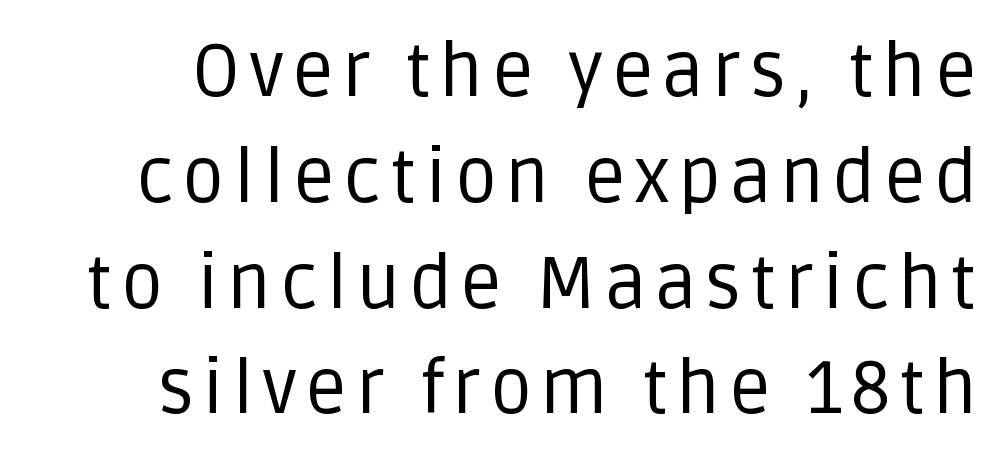
Q: Is the text bold? A: No.
Q: Is the text italic (slanted)? A: No, it is upright.
Q: Is the typeface a serif or a sans-serif typeface? A: Sans-serif.
Q: Is the text underlined? A: No.
Q: Is the spacing between lines tight, normal or loose? A: Normal.
Q: Width (condensed, normal, or wide)? A: Normal.
Q: Stroke contrast? A: Low.
Q: x-height? A: Large.
Q: Monospaced? A: No.
